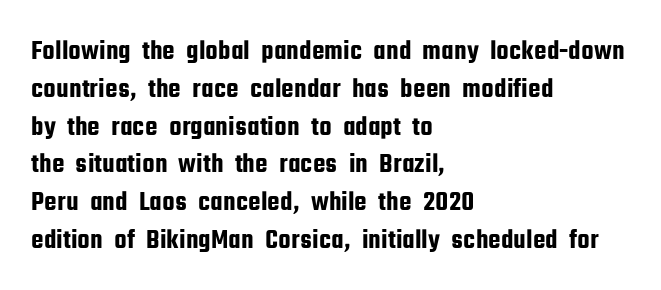
The compositor pushed each line to the left boundary. Upright lettering throughout. Note the varied advance widths — an 'i' is clearly narrower than an 'm'. Glyph-to-glyph distance matches everyday printed text.
